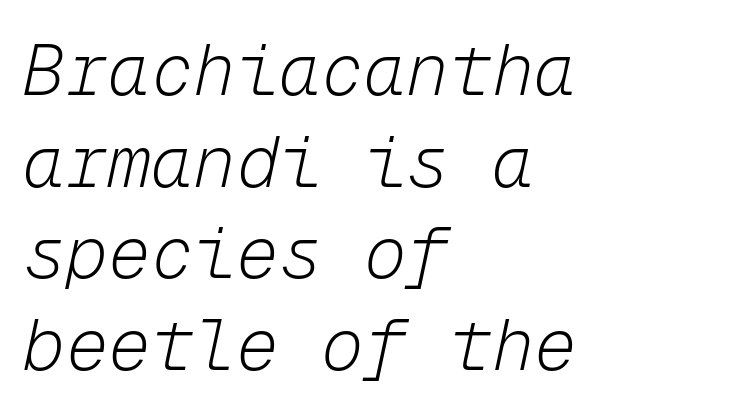
{"italic": "yes", "lean": "right", "slant_degrees": 12, "bold": "no", "weight": "light", "width": "normal", "stroke_contrast": "low", "x_height": "medium", "monospaced": "yes", "underline": "no", "align": "left", "line_spacing": "normal", "line_spacing_ratio": 1.29, "letter_spacing": "normal", "letter_spacing_em": 0.0, "glyph_px": 71}
